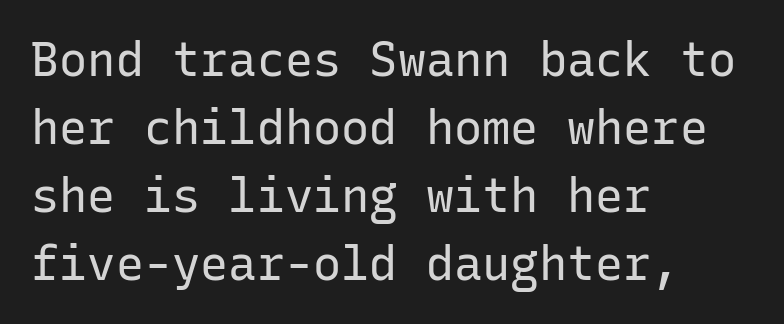
Q: Is the text bold? A: No.
Q: Is the text italic (slanted)? A: No, it is upright.
Q: Is the typeface a serif or a sans-serif typeface? A: Sans-serif.
Q: Is the text underlined? A: No.
Q: How is the paragraph aligned? A: Left-aligned.
Q: Is the spacing between letters normal or unusually wide? A: Normal.
Q: Is the spacing between lines tight, normal or loose? A: Normal.
Q: Width (condensed, normal, or wide)? A: Normal.
Q: Stroke contrast? A: Low.
Q: x-height? A: Medium.
Q: Monospaced? A: Yes.
